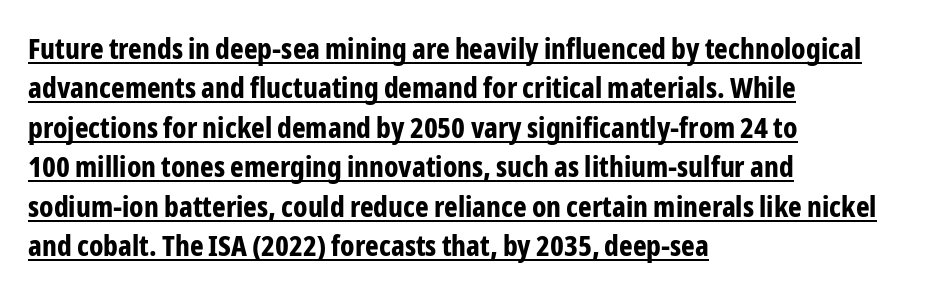
Note: no serifs on the glyphs. Left-aligned paragraph, ragged on the right. Designer's note — italics off, roman on. Honestly, the letter spacing is just normal — you wouldn't notice it. Summary of vertical rhythm: regular, with standard interline spacing.
